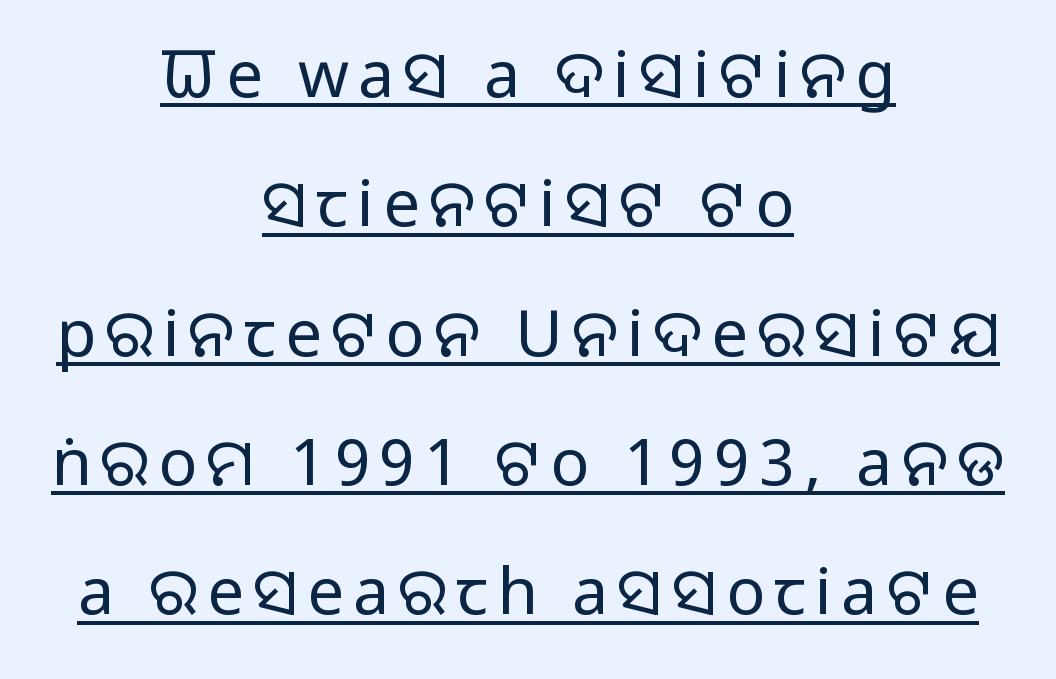
The image shows 65 px regular-weight sans-serif type, upright; set centered, loose line spacing (1.99x), underlined; low stroke contrast and a large x-height.
